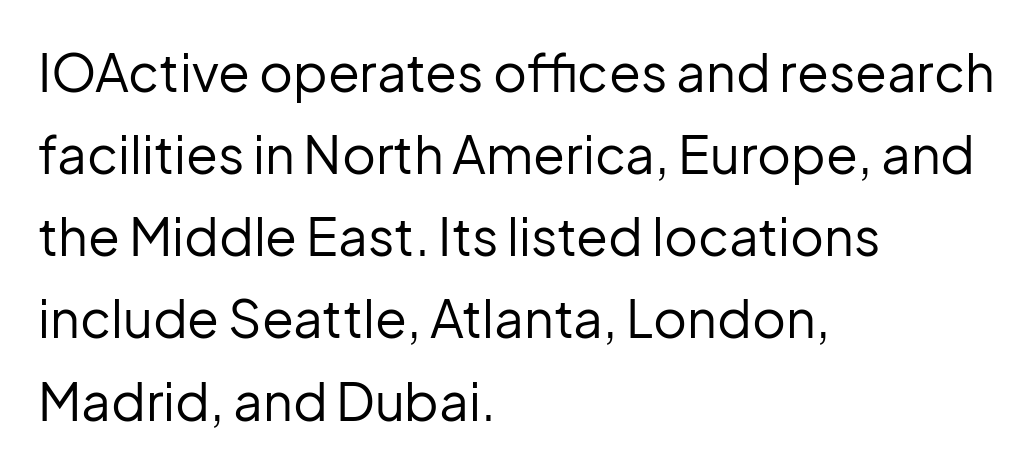
The image shows 52 px regular-weight sans-serif type, upright; set left-aligned, normal line spacing (1.58x), normal letter spacing, not underlined; low stroke contrast and a medium x-height.
